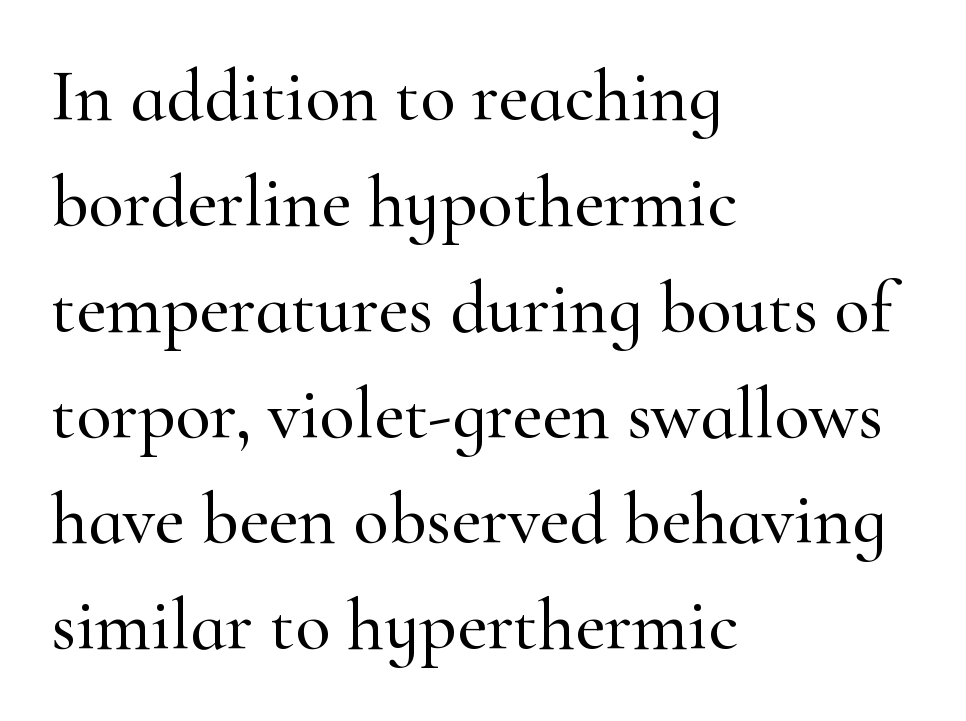
Regular leading. You could not count columns in this text — the font is proportionally spaced. Font category for this specimen: serif. Any mark beneath the type? The region is blank. A typesetter would call this zero additional tracking.
